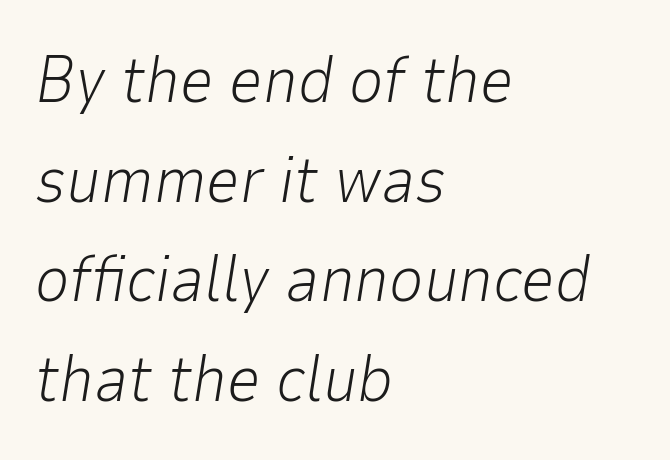
Q: Is the text bold? A: No.
Q: Is the text italic (slanted)? A: Yes, it leans right by about 9 degrees.
Q: Is the text underlined? A: No.
Q: How is the paragraph aligned? A: Left-aligned.
Q: Is the spacing between letters normal or unusually wide? A: Normal.
Q: Is the spacing between lines tight, normal or loose? A: Normal.
Q: Width (condensed, normal, or wide)? A: Normal.
Q: Stroke contrast? A: Low.
Q: x-height? A: Medium.
Q: Monospaced? A: No.
